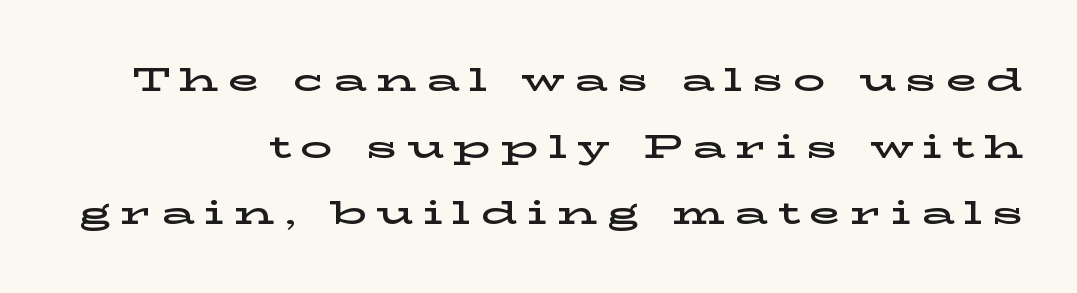
The leading is generous, giving the passage an open texture. The face used here is proportionally spaced, like ordinary book or web type. The paragraph has a hard right edge and a soft left edge. Nope, not italic — everything's standing straight. Tracking value appears strongly positive — letters spread wide. The font family rendered here belongs to the serif group.
